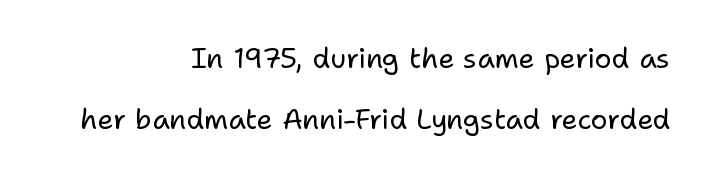
Rule under the text: the space is simply empty. Summary of vertical rhythm: relaxed, with wide interline spacing. Heft: none added — not bold. This is roman type, the default non-slanted kind. Does the copy run flush right? Yes — the right margin is perfectly even. These lines are composed in type without serifs.
